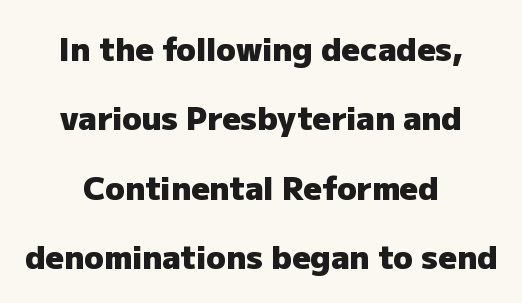
The image shows 32 px heavy sans-serif type, upright; set centered, loose line spacing (2.17x), normal letter spacing, not underlined; low stroke contrast and a medium x-height.
